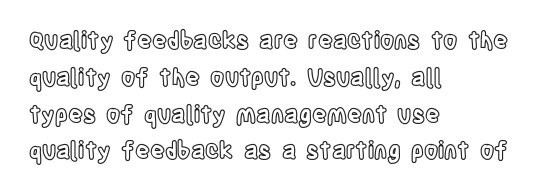
Q: Is the text italic (slanted)? A: No, it is upright.
Q: Is the text underlined? A: No.
Q: How is the paragraph aligned? A: Left-aligned.
Q: Is the spacing between letters normal or unusually wide? A: Normal.
Q: Is the spacing between lines tight, normal or loose? A: Normal.
